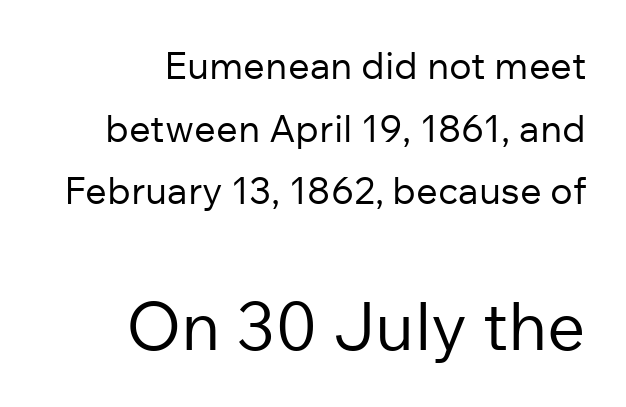
Q: Is the text bold? A: No.
Q: Is the text italic (slanted)? A: No, it is upright.
Q: Is the typeface a serif or a sans-serif typeface? A: Sans-serif.
Q: Is the text underlined? A: No.
Q: How is the paragraph aligned? A: Right-aligned.
Q: Is the spacing between letters normal or unusually wide? A: Normal.
Q: Is the spacing between lines tight, normal or loose? A: Normal.
Q: Which block of text is set in a larger size, the first (top) or the second (bottom)? A: The second (bottom) one.
Q: Width (condensed, normal, or wide)? A: Normal.
Q: Stroke contrast? A: Low.
Q: x-height? A: Medium.
Q: Monospaced? A: No.
